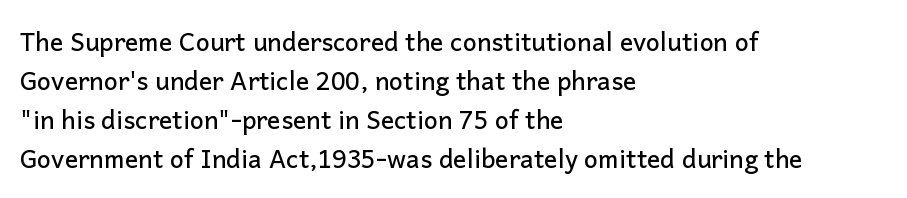
The image shows 25 px text type, upright; set left-aligned, normal line spacing (1.56x), normal letter spacing, not underlined.
